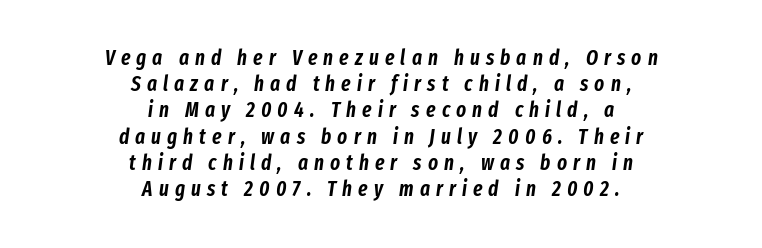
Unmarked baselines from the first word to the last. Look at the tracking — it's clearly loosened, letters drifting apart. The lettering tilts uniformly, giving the passage an italic look. Vertically, the passage feels balanced, rows spaced as you'd expect.
